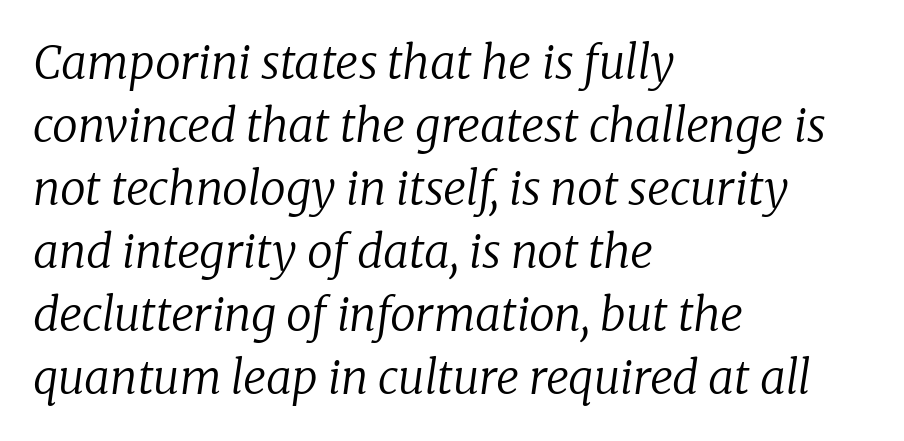
You can tell it's italic because the verticals aren't actually vertical. The letters look calm and open, with moderate or lighter stems. Compared with typical body copy, the letter spacing here is the same. Here the designer chose a conventional face with non-uniform glyph widths. A student would call this left alignment; a typographer would say flush left, rag right.
